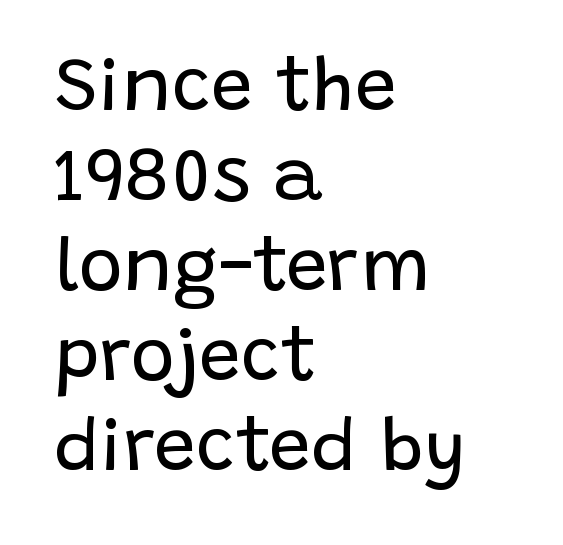
{"serif": "no", "italic": "no", "bold": "no", "weight": "regular", "width": "normal", "stroke_contrast": "low", "x_height": "large", "monospaced": "no", "underline": "no", "align": "left", "line_spacing_ratio": 1.2, "letter_spacing": "normal", "letter_spacing_em": 0.0, "glyph_px": 75}
